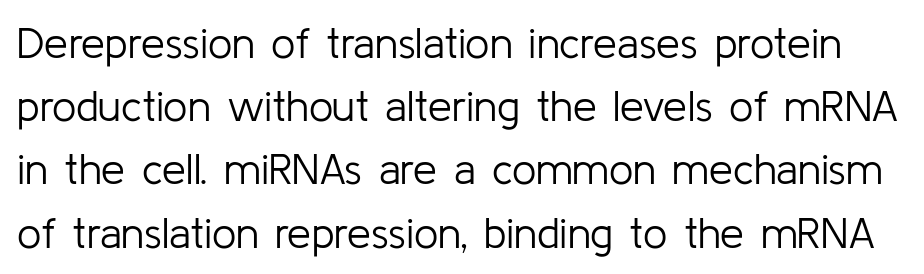
Q: Is the text bold? A: No.
Q: Is the text italic (slanted)? A: No, it is upright.
Q: Is the typeface a serif or a sans-serif typeface? A: Sans-serif.
Q: Is the text underlined? A: No.
Q: Is the spacing between letters normal or unusually wide? A: Normal.
Q: Is the spacing between lines tight, normal or loose? A: Normal.
Q: Width (condensed, normal, or wide)? A: Normal.
Q: Stroke contrast? A: Low.
Q: x-height? A: Medium.
Q: Monospaced? A: No.
